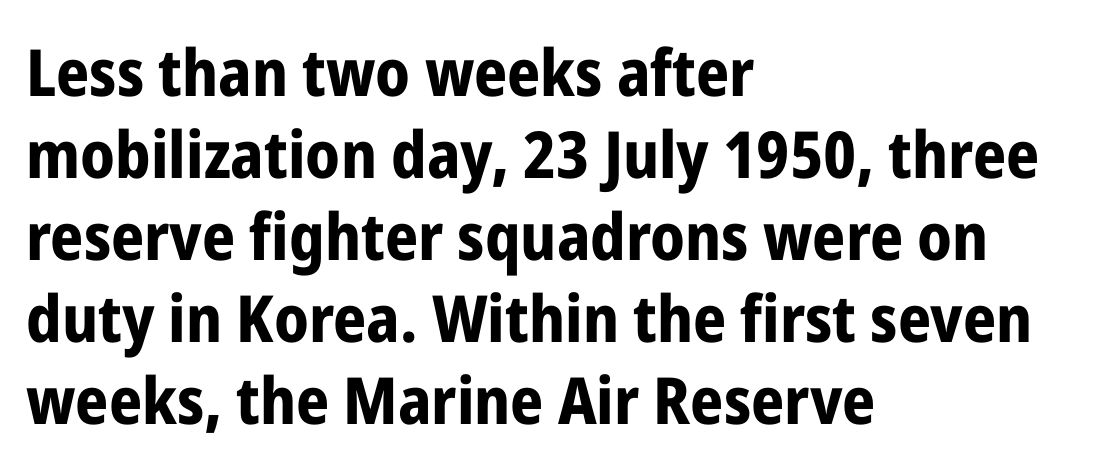
The image shows 65 px bold, condensed sans-serif type, upright; set left-aligned, normal line spacing (1.26x), normal letter spacing, not underlined; low stroke contrast and a medium x-height.
